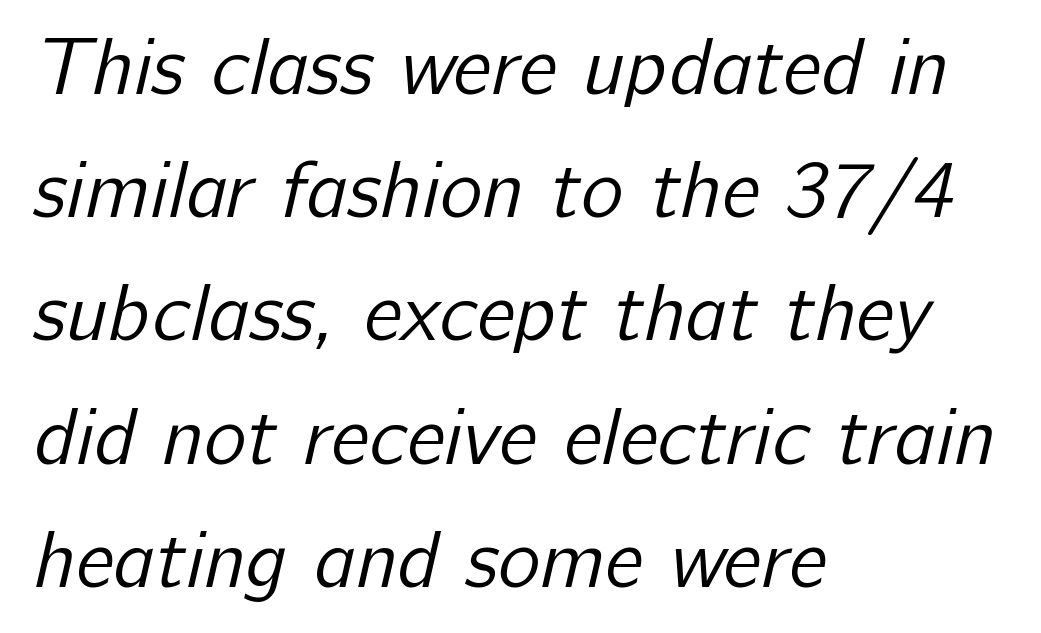
Q: Is the text bold? A: No.
Q: Is the typeface a serif or a sans-serif typeface? A: Sans-serif.
Q: Is the text underlined? A: No.
Q: How is the paragraph aligned? A: Left-aligned.
Q: Is the spacing between letters normal or unusually wide? A: Normal.
Q: Is the spacing between lines tight, normal or loose? A: Normal.
Q: Width (condensed, normal, or wide)? A: Normal.
Q: Stroke contrast? A: Low.
Q: x-height? A: Medium.
Q: Monospaced? A: No.
